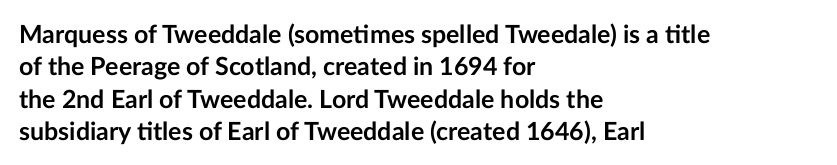
{"italic": "no", "bold": "yes", "underline": "no", "align": "left", "line_spacing": "normal", "line_spacing_ratio": 1.3, "letter_spacing": "normal", "letter_spacing_em": 0.0, "glyph_px": 25}
